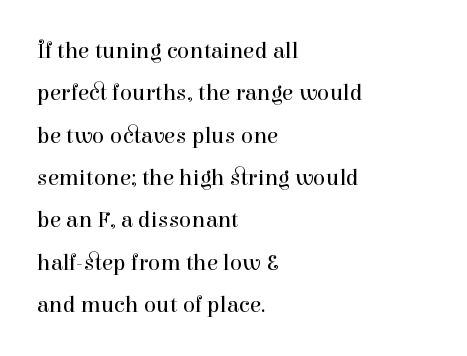
Alignment: flush left. The typesetting does not lean heavy: it is not bold. Quick note: not italic, upright. The string is rendered with underlining switched off. Students, note that the glyphs here touch the page at normal intervals.
